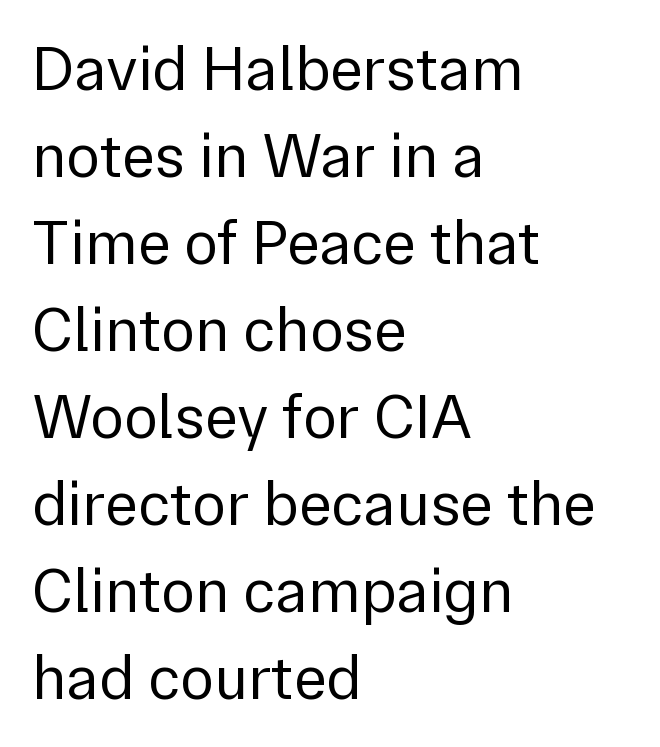
Q: Is the text bold? A: No.
Q: Is the text italic (slanted)? A: No, it is upright.
Q: Is the typeface a serif or a sans-serif typeface? A: Sans-serif.
Q: Is the text underlined? A: No.
Q: How is the paragraph aligned? A: Left-aligned.
Q: Is the spacing between letters normal or unusually wide? A: Normal.
Q: Is the spacing between lines tight, normal or loose? A: Normal.
Q: Width (condensed, normal, or wide)? A: Normal.
Q: x-height? A: Medium.
Q: Monospaced? A: No.
